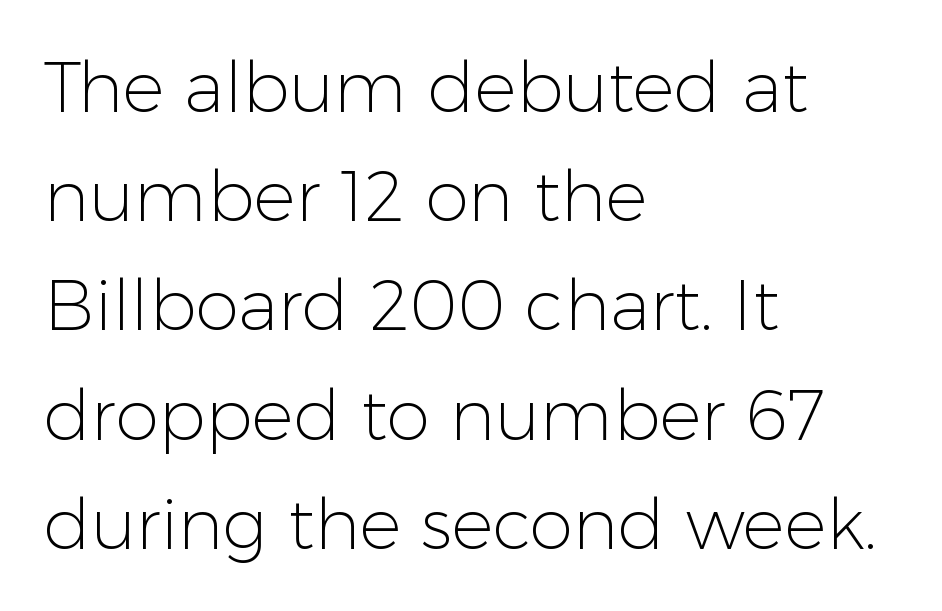
The image shows 70 px light sans-serif type, upright; set left-aligned, normal line spacing (1.56x), normal letter spacing, not underlined; low stroke contrast and a medium x-height.
